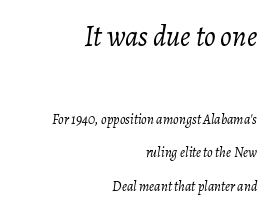
{"italic": "yes", "lean": "right", "slant_degrees": 7, "bold": "no", "weight": "light", "width": "normal", "stroke_contrast": "low", "x_height": "medium", "monospaced": "no", "underline": "no", "align": "right", "line_spacing": "loose", "line_spacing_ratio": 2.4, "letter_spacing": "normal", "letter_spacing_em": 0.0, "larger_block": "first", "size_ratio": 2.07, "glyph_px": 29}
